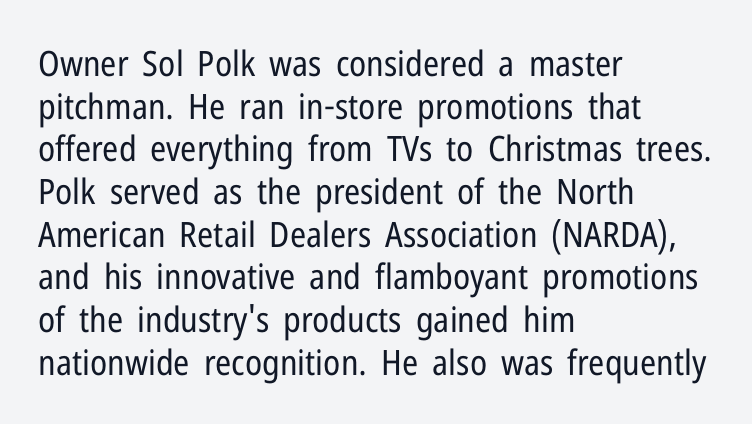
Q: Is the text bold? A: No.
Q: Is the text italic (slanted)? A: No, it is upright.
Q: Is the typeface a serif or a sans-serif typeface? A: Sans-serif.
Q: Is the text underlined? A: No.
Q: How is the paragraph aligned? A: Left-aligned.
Q: Is the spacing between letters normal or unusually wide? A: Normal.
Q: Width (condensed, normal, or wide)? A: Condensed.
Q: Stroke contrast? A: Low.
Q: x-height? A: Medium.
Q: Monospaced? A: No.
